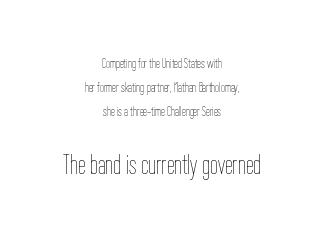
{"italic": "no", "bold": "no", "weight": "thin", "width": "condensed", "stroke_contrast": "low", "x_height": "medium", "monospaced": "no", "underline": "no", "align": "center", "line_spacing_ratio": 1.71, "letter_spacing": "normal", "letter_spacing_em": 0.0, "larger_block": "second", "size_ratio": 2.0, "glyph_px": 28}
